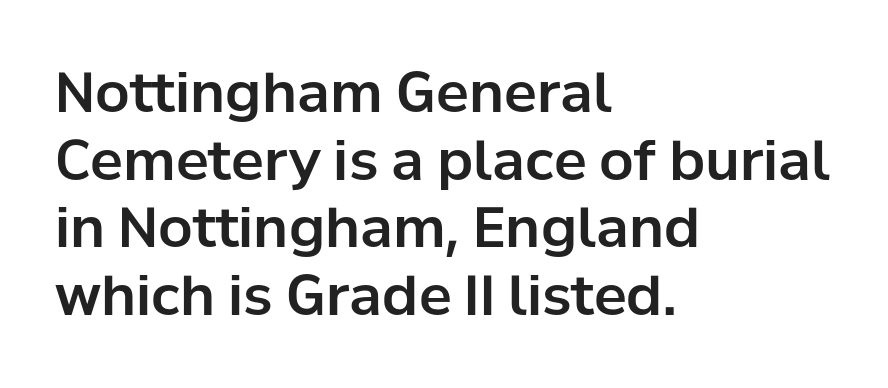
The image shows 55 px sans-serif type, upright; set left-aligned, line spacing 1.23x, normal letter spacing, not underlined; low stroke contrast and a medium x-height.
